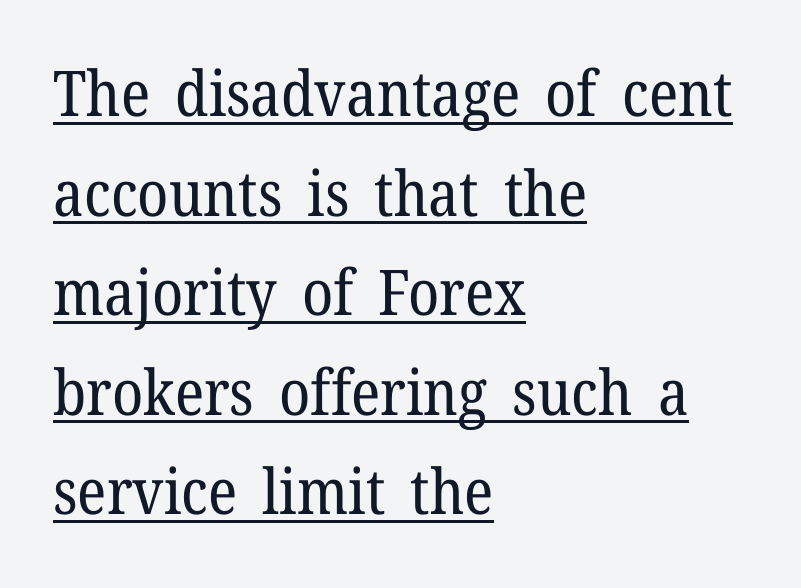
Q: Is the text bold? A: No.
Q: Is the text italic (slanted)? A: No, it is upright.
Q: Is the typeface a serif or a sans-serif typeface? A: Serif.
Q: Is the text underlined? A: Yes.
Q: How is the paragraph aligned? A: Left-aligned.
Q: Is the spacing between letters normal or unusually wide? A: Normal.
Q: Is the spacing between lines tight, normal or loose? A: Normal.
Q: Width (condensed, normal, or wide)? A: Normal.
Q: Stroke contrast? A: Low.
Q: x-height? A: Medium.
Q: Monospaced? A: No.
